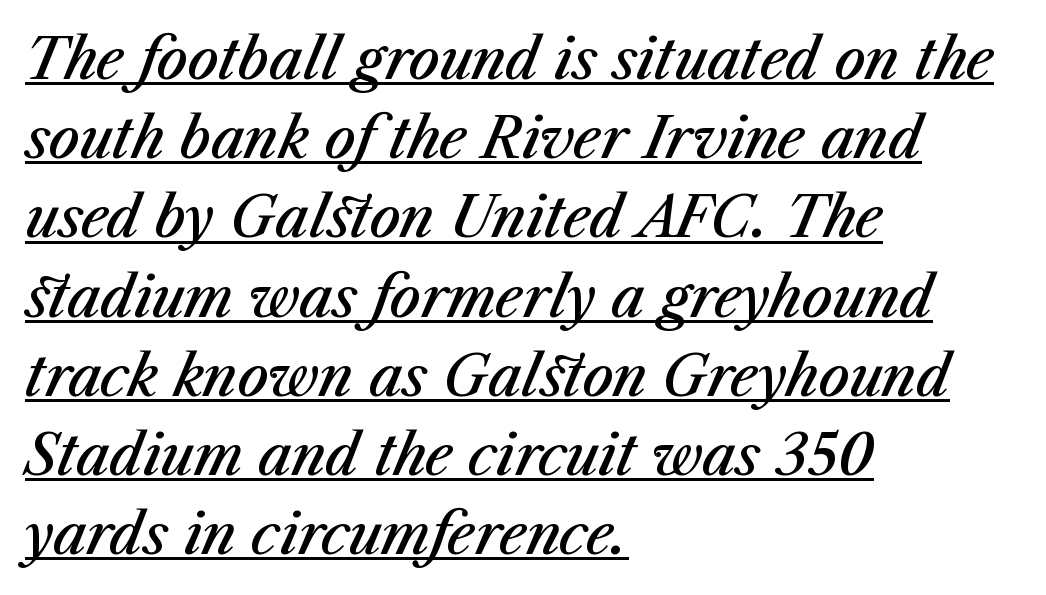
The image shows 55 px semibold type, italic (leaning right); set left-aligned, normal line spacing (1.44x), normal letter spacing, underlined; medium stroke contrast and a medium x-height.
